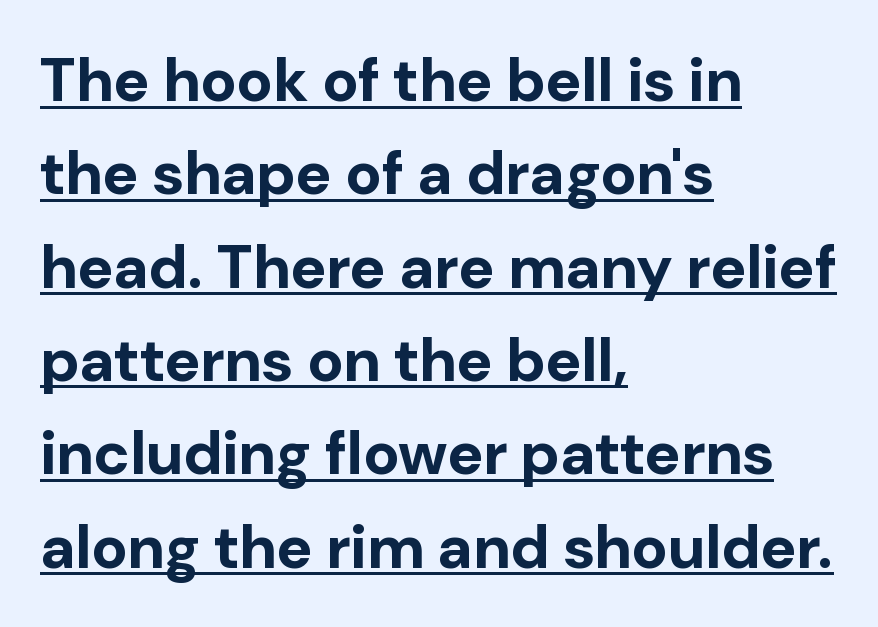
{"serif": "no", "italic": "no", "bold": "yes", "weight": "bold", "width": "normal", "stroke_contrast": "low", "x_height": "medium", "monospaced": "no", "underline": "yes", "align": "left", "line_spacing": "normal", "line_spacing_ratio": 1.53, "letter_spacing": "normal", "letter_spacing_em": 0.0, "glyph_px": 61}
